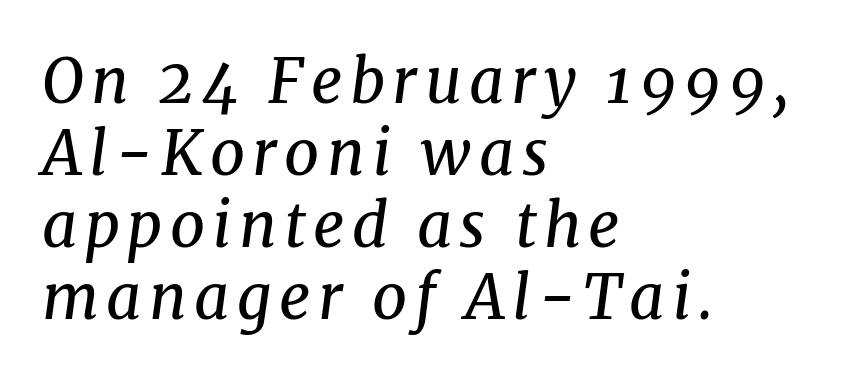
The image shows 61 px regular-weight serif type, italic (leaning right); set left-aligned, line spacing 1.18x, not underlined; medium stroke contrast and a medium x-height.
